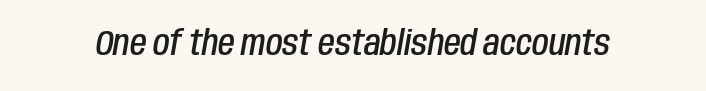
Q: Is the text bold? A: Semi-bold.
Q: Is the text italic (slanted)? A: Yes, it leans right by about 10 degrees.
Q: Is the text underlined? A: No.
Q: Is the spacing between letters normal or unusually wide? A: Normal.
Q: Width (condensed, normal, or wide)? A: Condensed.
Q: Stroke contrast? A: Low.
Q: x-height? A: Large.
Q: Monospaced? A: No.
